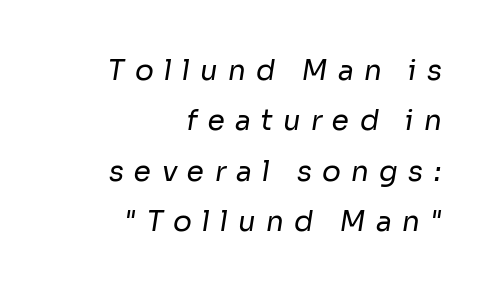
The image shows 28 px regular-weight sans-serif type; set right-aligned, line spacing 1.8x, unusually wide letter spacing (+0.36 em), not underlined; low stroke contrast and a medium x-height.
